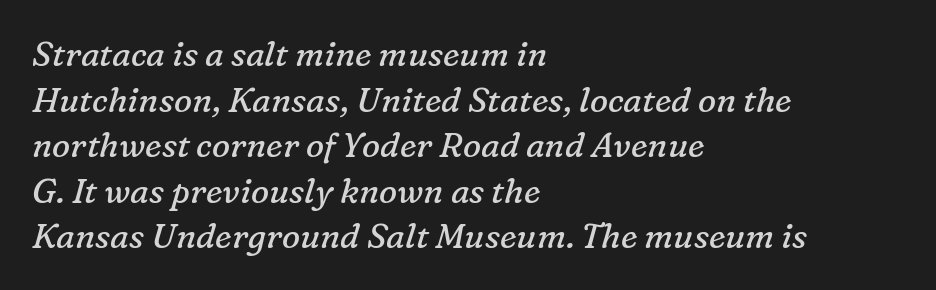
This sample keeps an unexceptional amount of space between lines. Every row of glyphs begins at an identical x-position on the left. To sum up the face: it has serifs. Beneath every word, the page is bare. Does extra space separate the letters? No, they use regular spacing.
